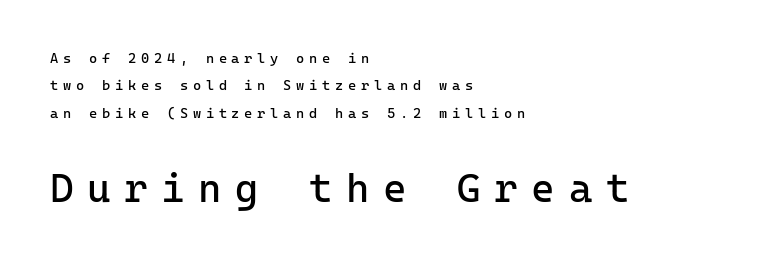
Q: Is the text bold? A: No.
Q: Is the text italic (slanted)? A: No, it is upright.
Q: Is the typeface a serif or a sans-serif typeface? A: Sans-serif.
Q: Is the text underlined? A: No.
Q: How is the paragraph aligned? A: Left-aligned.
Q: Is the spacing between letters normal or unusually wide? A: Unusually wide.
Q: Is the spacing between lines tight, normal or loose? A: Loose.
Q: Which block of text is set in a larger size, the first (top) or the second (bottom)? A: The second (bottom) one.
Q: Width (condensed, normal, or wide)? A: Normal.
Q: Stroke contrast? A: Low.
Q: x-height? A: Medium.
Q: Monospaced? A: Yes.
